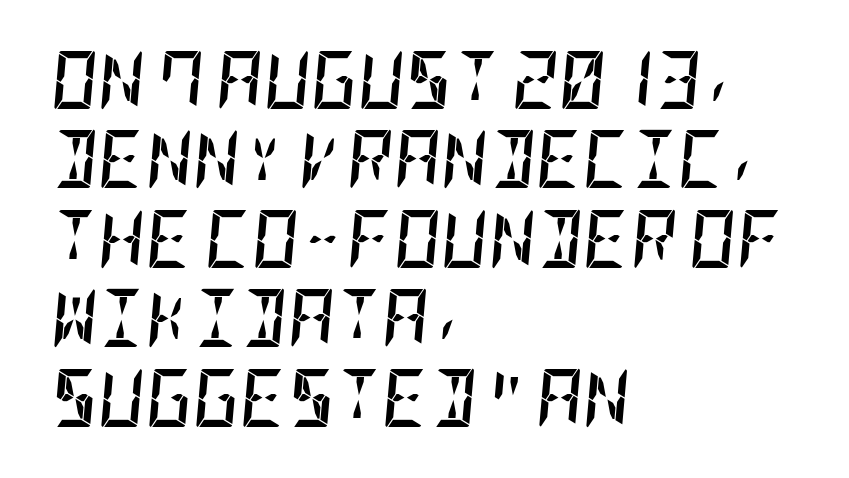
The image shows 58 px semibold, condensed type, italic (leaning right); set left-aligned, normal line spacing (1.37x), normal letter spacing, not underlined; low stroke contrast and a large x-height.
